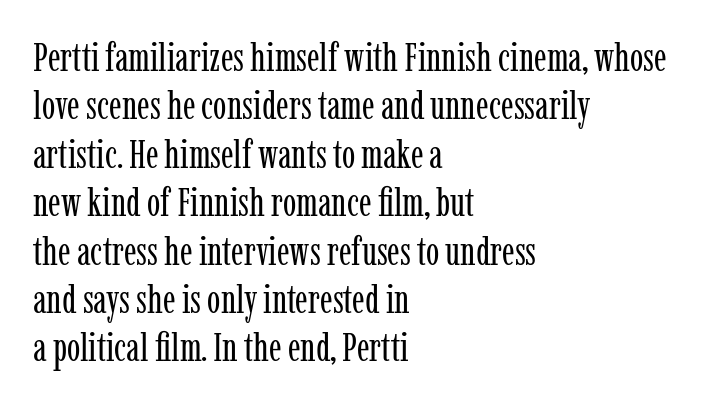
Q: Is the text bold? A: No.
Q: Is the text italic (slanted)? A: No, it is upright.
Q: Is the typeface a serif or a sans-serif typeface? A: Serif.
Q: Is the text underlined? A: No.
Q: How is the paragraph aligned? A: Left-aligned.
Q: Is the spacing between letters normal or unusually wide? A: Normal.
Q: Width (condensed, normal, or wide)? A: Condensed.
Q: Stroke contrast? A: Low.
Q: x-height? A: Medium.
Q: Monospaced? A: No.
